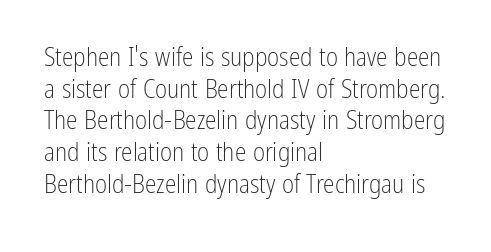
The image shows 26 px text type, upright; set left-aligned, line spacing 1.22x, normal letter spacing, not underlined.
